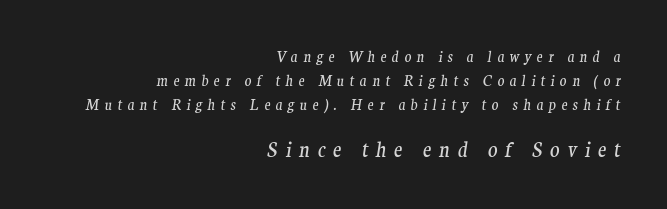
Q: Is the text bold? A: No.
Q: Is the text italic (slanted)? A: Yes, it leans right by about 9 degrees.
Q: Is the text underlined? A: No.
Q: How is the paragraph aligned? A: Right-aligned.
Q: Is the spacing between letters normal or unusually wide? A: Unusually wide.
Q: Which block of text is set in a larger size, the first (top) or the second (bottom)? A: The second (bottom) one.
